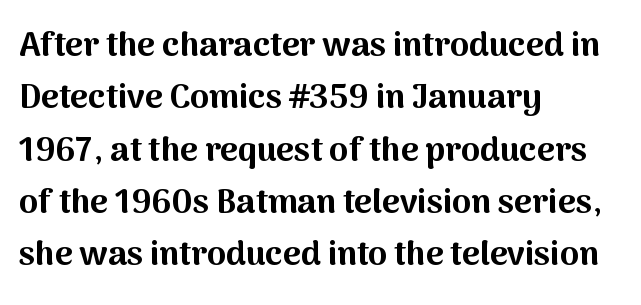
Q: Is the text bold? A: Yes.
Q: Is the text italic (slanted)? A: No, it is upright.
Q: Is the typeface a serif or a sans-serif typeface? A: Sans-serif.
Q: Is the text underlined? A: No.
Q: How is the paragraph aligned? A: Left-aligned.
Q: Is the spacing between letters normal or unusually wide? A: Normal.
Q: Is the spacing between lines tight, normal or loose? A: Normal.
Q: Width (condensed, normal, or wide)? A: Normal.
Q: Stroke contrast? A: Medium.
Q: x-height? A: Medium.
Q: Monospaced? A: No.
